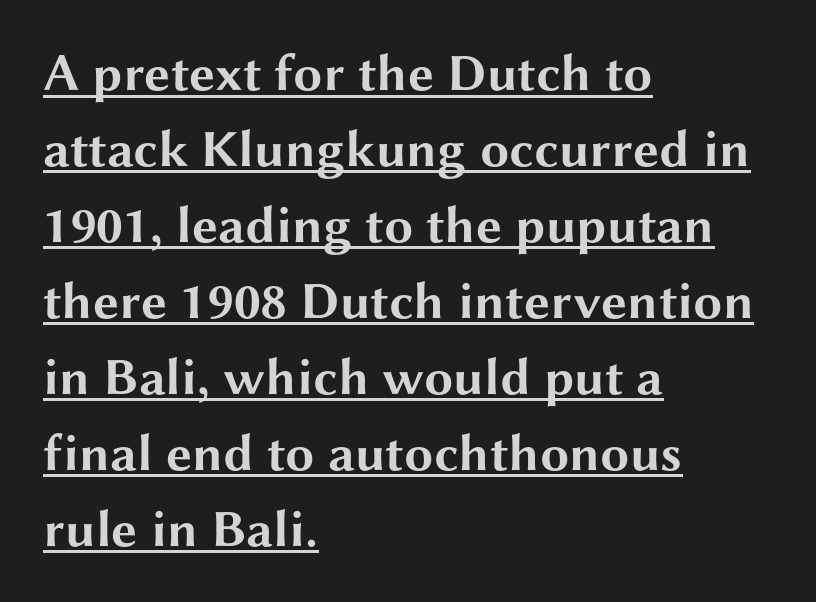
{"serif": "no", "italic": "no", "bold": "yes", "weight": "bold", "width": "wide", "stroke_contrast": "medium", "x_height": "medium", "monospaced": "no", "underline": "yes", "align": "left", "line_spacing": "normal", "line_spacing_ratio": 1.46, "letter_spacing": "normal", "letter_spacing_em": 0.0, "glyph_px": 52}
